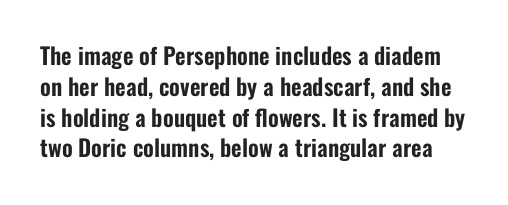
{"italic": "no", "underline": "no", "line_spacing": "normal", "line_spacing_ratio": 1.34, "letter_spacing": "normal", "letter_spacing_em": 0.0, "glyph_px": 23}
